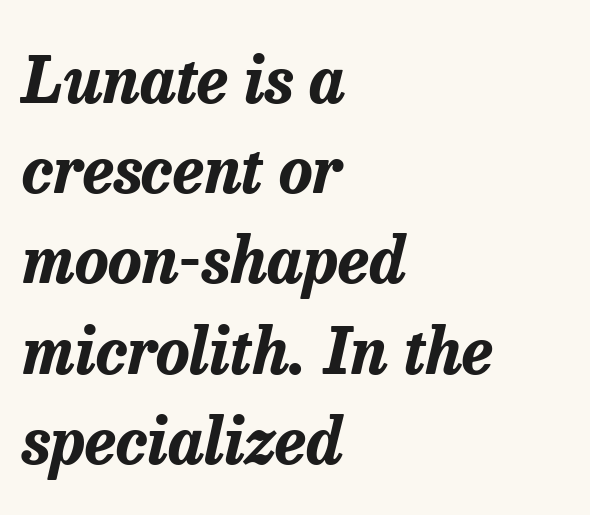
Q: Is the text bold? A: Yes.
Q: Is the text italic (slanted)? A: Yes, it leans right by about 13 degrees.
Q: Is the text underlined? A: No.
Q: How is the paragraph aligned? A: Left-aligned.
Q: Is the spacing between letters normal or unusually wide? A: Normal.
Q: Is the spacing between lines tight, normal or loose? A: Normal.
Q: Width (condensed, normal, or wide)? A: Normal.
Q: Stroke contrast? A: Low.
Q: x-height? A: Medium.
Q: Monospaced? A: No.
